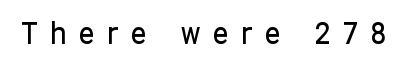
Q: Is the text italic (slanted)? A: No, it is upright.
Q: Is the typeface a serif or a sans-serif typeface? A: Sans-serif.
Q: Is the text underlined? A: No.
Q: Is the spacing between letters normal or unusually wide? A: Unusually wide.
Q: Width (condensed, normal, or wide)? A: Condensed.
Q: Stroke contrast? A: Low.
Q: x-height? A: Medium.
Q: Monospaced? A: No.
